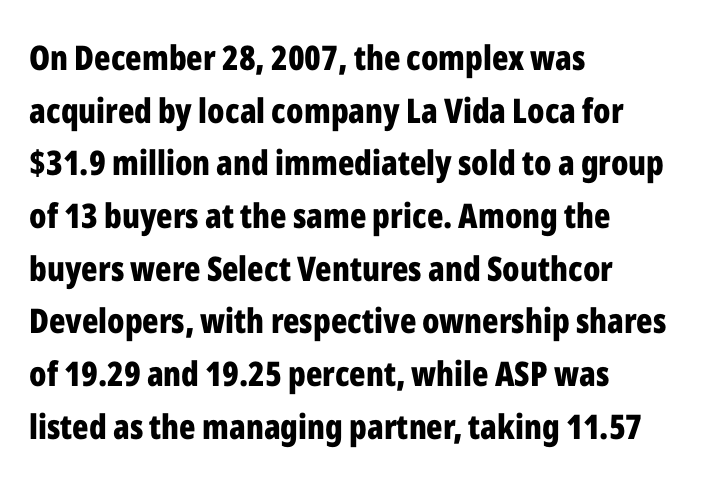
Q: Is the text bold? A: Yes.
Q: Is the text italic (slanted)? A: No, it is upright.
Q: Is the typeface a serif or a sans-serif typeface? A: Sans-serif.
Q: Is the text underlined? A: No.
Q: How is the paragraph aligned? A: Left-aligned.
Q: Is the spacing between letters normal or unusually wide? A: Normal.
Q: Is the spacing between lines tight, normal or loose? A: Normal.
Q: Width (condensed, normal, or wide)? A: Condensed.
Q: Stroke contrast? A: Low.
Q: x-height? A: Medium.
Q: Monospaced? A: No.
